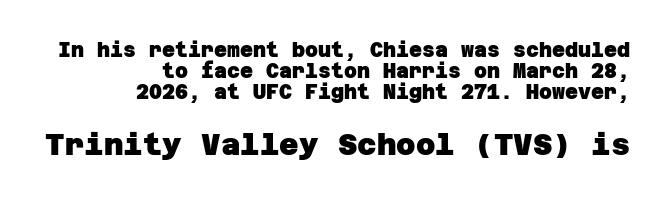
Heft: maximum for text — a bold. Grotesque or geometric, the face here clearly has no serifs. If you drew a ruler down the right edge, every line would touch it. Any mark beneath the type? The region is blank. The later block is typeset at a bigger size than the earlier block. Rows of type sit shoulder to shoulder in the vertical direction.
